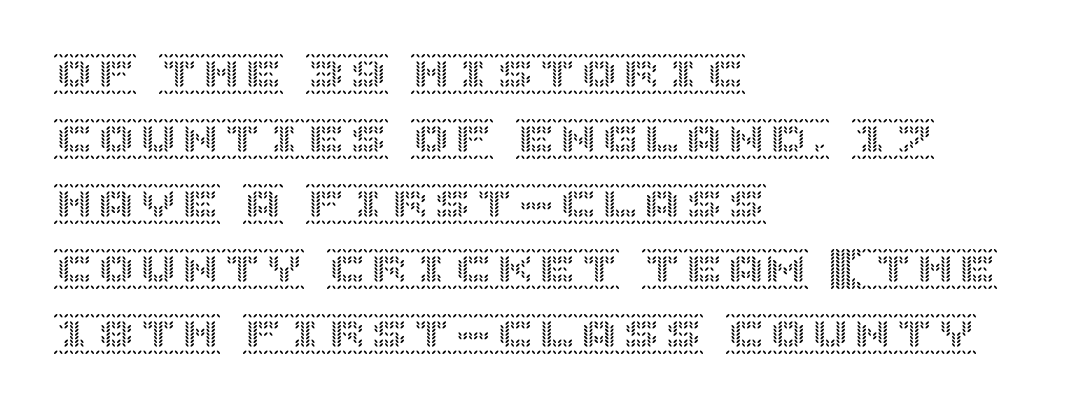
{"italic": "no", "width": "normal", "x_height": "large", "underline": "no", "align": "left", "line_spacing": "normal", "line_spacing_ratio": 1.55, "letter_spacing": "normal", "letter_spacing_em": 0.0, "glyph_px": 42}
